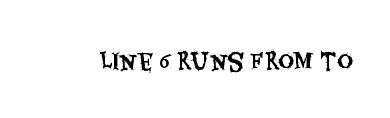
The image shows 22 px text type, upright; set normal letter spacing, not underlined.
